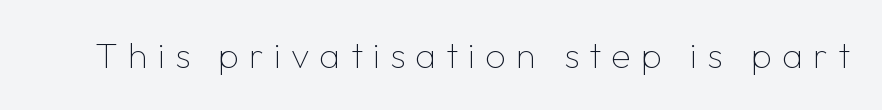
The passage shown is typed in a proportional face where columns would drift. Posture: vertical. Typographically, this falls in the sans-serif category. In terms of letterspacing, this is a distinctly airy, spread setting.
